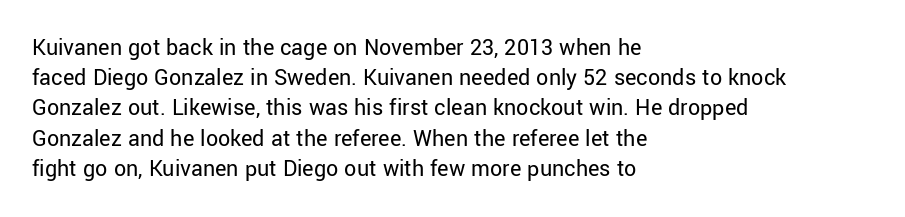
{"italic": "no", "bold": "no", "underline": "no", "align": "left", "line_spacing": "normal", "line_spacing_ratio": 1.26, "letter_spacing": "normal", "letter_spacing_em": 0.0, "glyph_px": 24}
